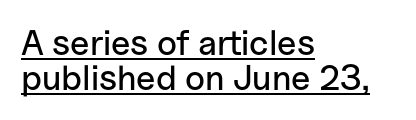
Q: Is the text italic (slanted)? A: No, it is upright.
Q: Is the typeface a serif or a sans-serif typeface? A: Sans-serif.
Q: Is the text underlined? A: Yes.
Q: How is the paragraph aligned? A: Left-aligned.
Q: Is the spacing between letters normal or unusually wide? A: Normal.
Q: Is the spacing between lines tight, normal or loose? A: Tight.
Q: Width (condensed, normal, or wide)? A: Normal.
Q: Stroke contrast? A: Low.
Q: x-height? A: Medium.
Q: Monospaced? A: No.
